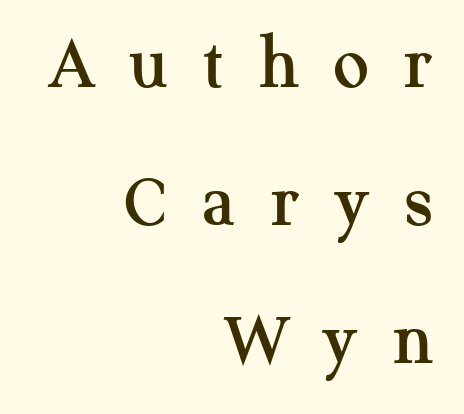
Q: Is the text italic (slanted)? A: No, it is upright.
Q: Is the typeface a serif or a sans-serif typeface? A: Serif.
Q: Is the text underlined? A: No.
Q: How is the paragraph aligned? A: Right-aligned.
Q: Is the spacing between letters normal or unusually wide? A: Unusually wide.
Q: Width (condensed, normal, or wide)? A: Normal.
Q: Stroke contrast? A: Medium.
Q: x-height? A: Medium.
Q: Monospaced? A: No.
